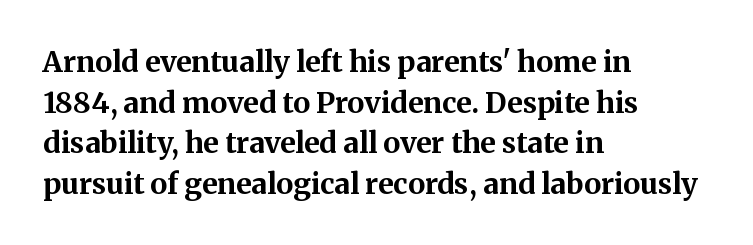
Line starts are locked; line ends wander. Characters remain perfectly vertical along every line. A typesetter would call this zero additional tracking. Think of a printed novel: that variable character pitch is what you see here. Every letter is thick-stroked: bold, no question.
